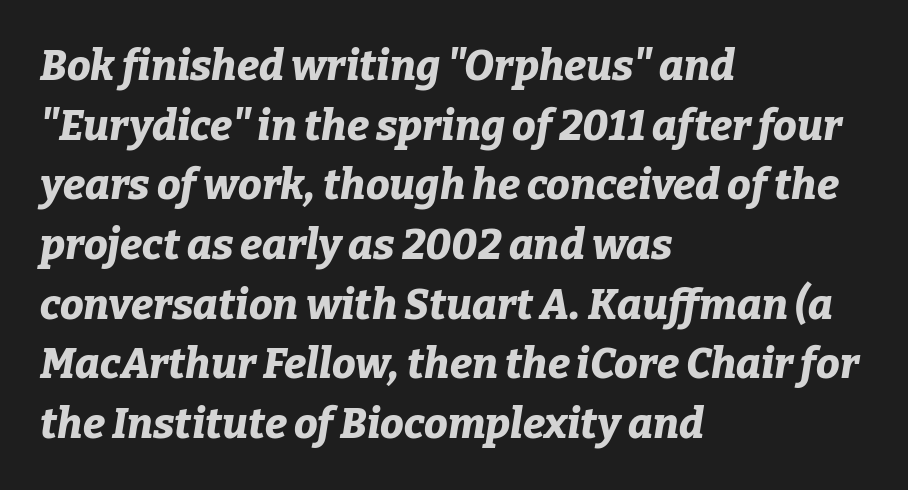
{"italic": "yes", "lean": "right", "slant_degrees": 9, "bold": "yes", "weight": "bold", "width": "normal", "stroke_contrast": "low", "x_height": "medium", "monospaced": "no", "underline": "no", "align": "left", "line_spacing": "normal", "line_spacing_ratio": 1.42, "letter_spacing": "normal", "letter_spacing_em": 0.0, "glyph_px": 42}
